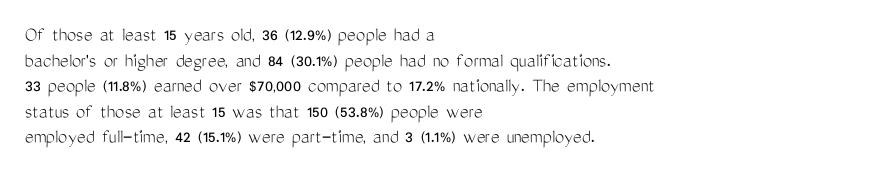
Q: Is the text bold? A: No.
Q: Is the text italic (slanted)? A: No, it is upright.
Q: Is the text underlined? A: No.
Q: How is the paragraph aligned? A: Left-aligned.
Q: Is the spacing between letters normal or unusually wide? A: Normal.
